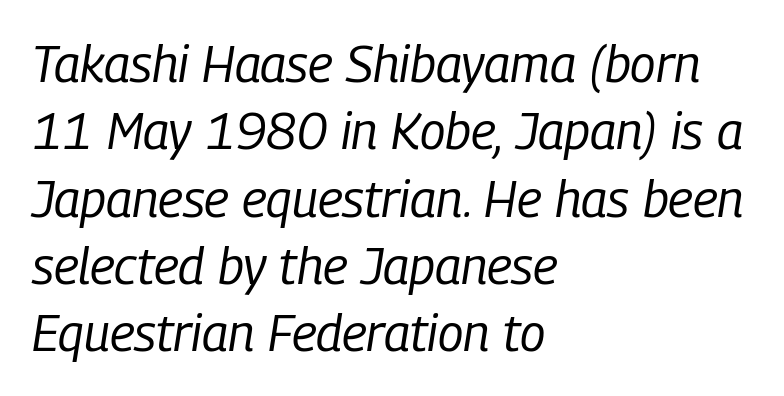
The image shows 51 px regular-weight, condensed type, italic (leaning right); set left-aligned, normal line spacing (1.32x), normal letter spacing, not underlined; low stroke contrast and a medium x-height.
